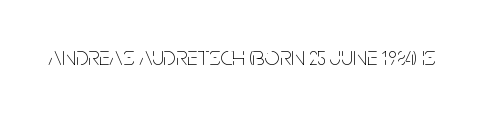
Has an underline been added? It has not. The type is set solid horizontally, with unmodified tracking. The characters are drawn with everyday or finer stroke widths. Every character sits straight up, as roman type does.
